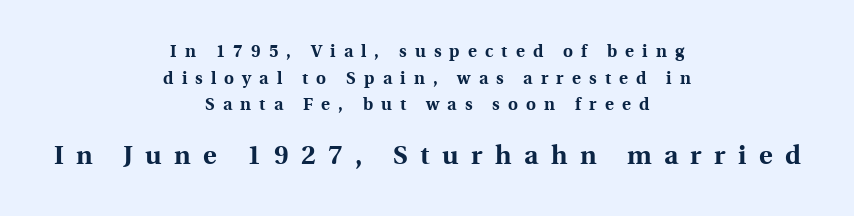
How heavy is the stroke? Heavy — this is a bold. These lines sit exactly where default settings would place them. The passage shown begins with its smaller block and ends with its larger one. The rag falls on both sides of this text block equally.
